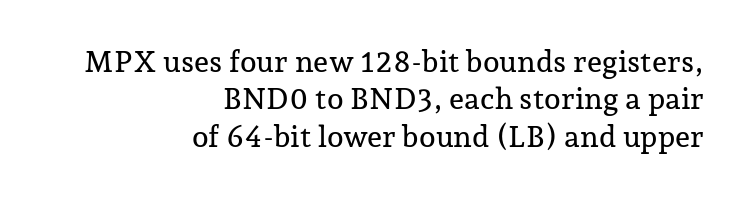
The image shows 30 px serif type, upright; set right-aligned, normal line spacing (1.25x), normal letter spacing, not underlined; low stroke contrast and a medium x-height.
